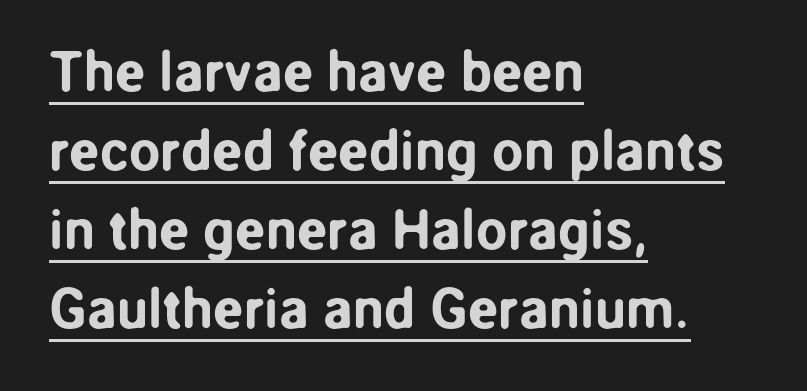
A typesetter would call this proportional, since set widths differ per character. Classification — sans serif. A student would call this left alignment; a typographer would say flush left, rag right. Italic? Not at all — the glyphs are vertical. Honestly, the underline is the first thing you notice here. Line spacing here is normal.
